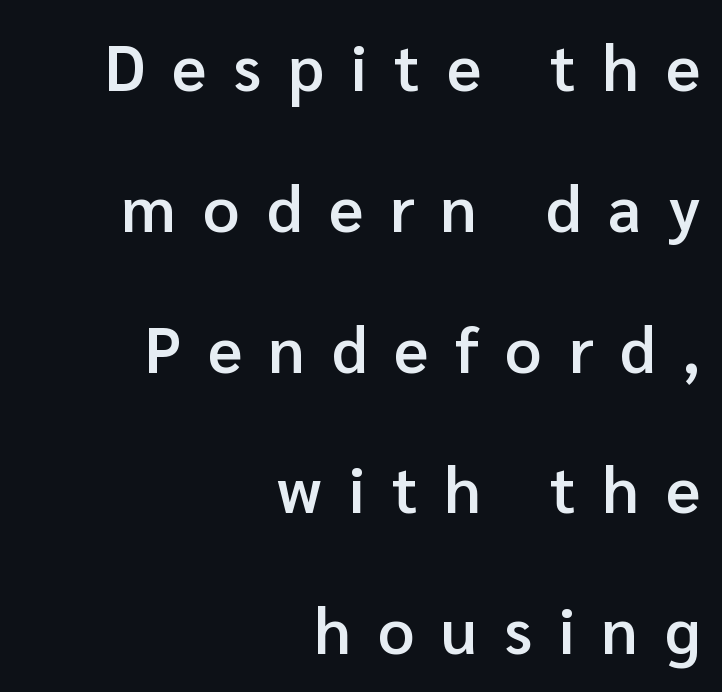
Characters follow at a spacing far wider than the type designer built in. The passage shown stacks its lines with a broad gap. Bold? Not quite — semibold, heavier than regular but stopping short. Nope, no serifs anywhere on these letters. Italic? Not at all — the glyphs are vertical.
